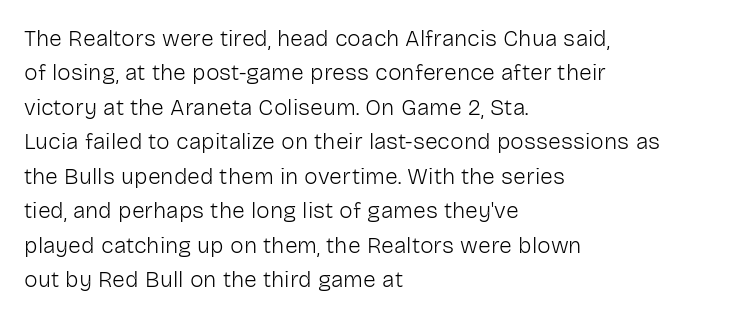
Observe the ordinary spacing: letters are neighbours, not strangers. Only glyphs here, with clear space below each row. Honestly, the row spacing looks completely unremarkable. No letter is thick-stroked: the sample isn't bold.
